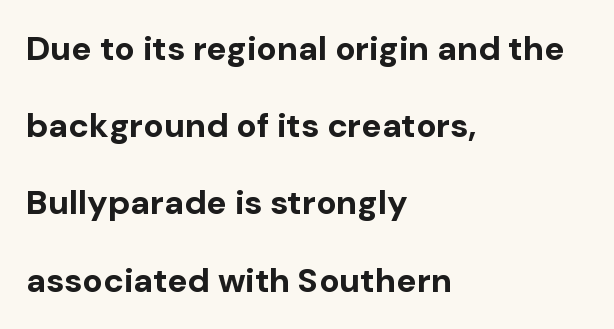
Is the block centered? No — it sits flush against the left margin. One glance says open: line gaps are wider than usual. This sample has the flowing, uneven cadence of proportional lettering. Posture: vertical. The face used here has the dense, thick strokes of a bold.
